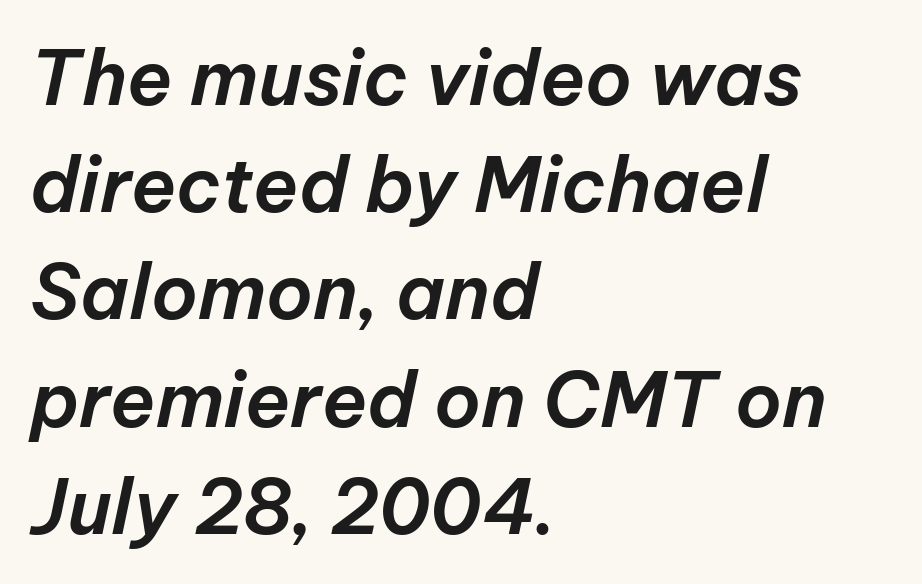
{"italic": "yes", "lean": "right", "slant_degrees": 12, "width": "normal", "stroke_contrast": "low", "x_height": "medium", "monospaced": "no", "underline": "no", "align": "left", "line_spacing": "normal", "line_spacing_ratio": 1.43, "letter_spacing": "normal", "letter_spacing_em": 0.0, "glyph_px": 75}
